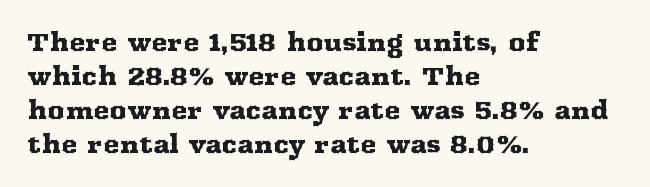
Here the glyphs are tracked normally, forming tight word shapes. A typesetter would call this leading conventional body-copy spacing. Descenders hang freely into open space. Typeset ragged right — the left edge is the straight one. Posture: upright roman.
